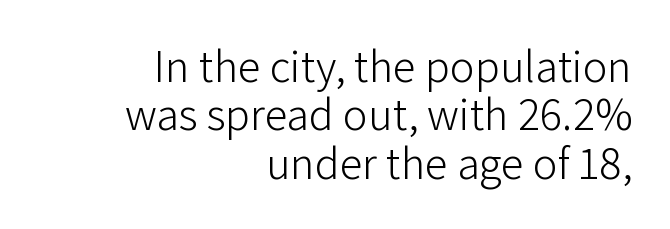
{"serif": "no", "italic": "no", "bold": "no", "weight": "light", "width": "normal", "stroke_contrast": "low", "x_height": "medium", "monospaced": "no", "underline": "no", "align": "right", "line_spacing": "tight", "line_spacing_ratio": 1.05, "letter_spacing": "normal", "letter_spacing_em": 0.0, "glyph_px": 46}
